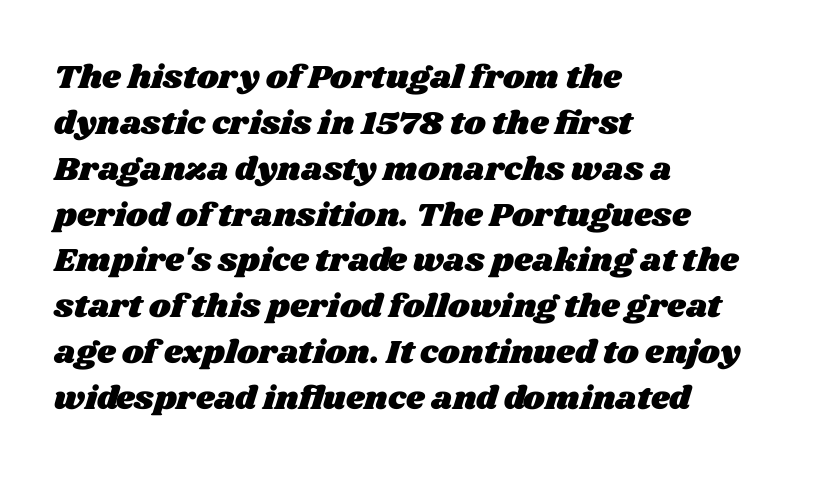
The image shows 33 px wide type; set left-aligned, normal line spacing (1.39x), normal letter spacing, not underlined; medium stroke contrast and a large x-height.
